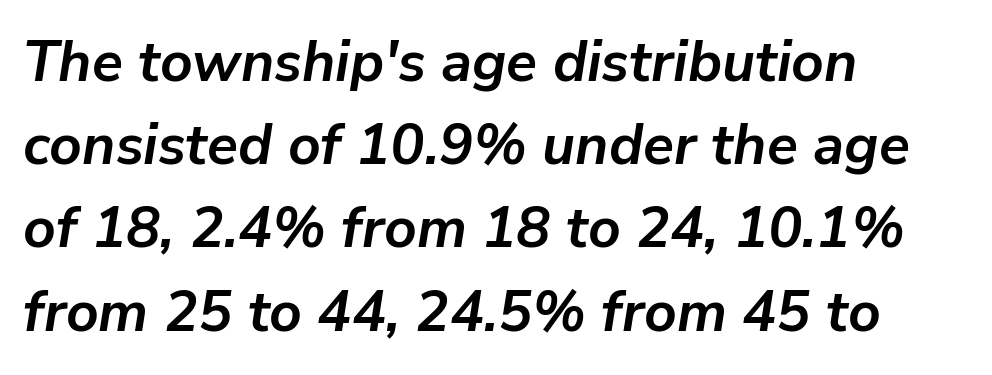
Slant detected: the letters are inclined. Every row of glyphs begins at an identical x-position on the left. The rendering uses natural spacing where letterforms have individual widths. Interline gaps are of average width in this sample.
